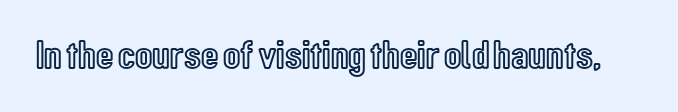
{"italic": "no", "width": "condensed", "x_height": "medium", "monospaced": "no", "underline": "no", "letter_spacing": "normal", "letter_spacing_em": 0.0, "glyph_px": 40}
